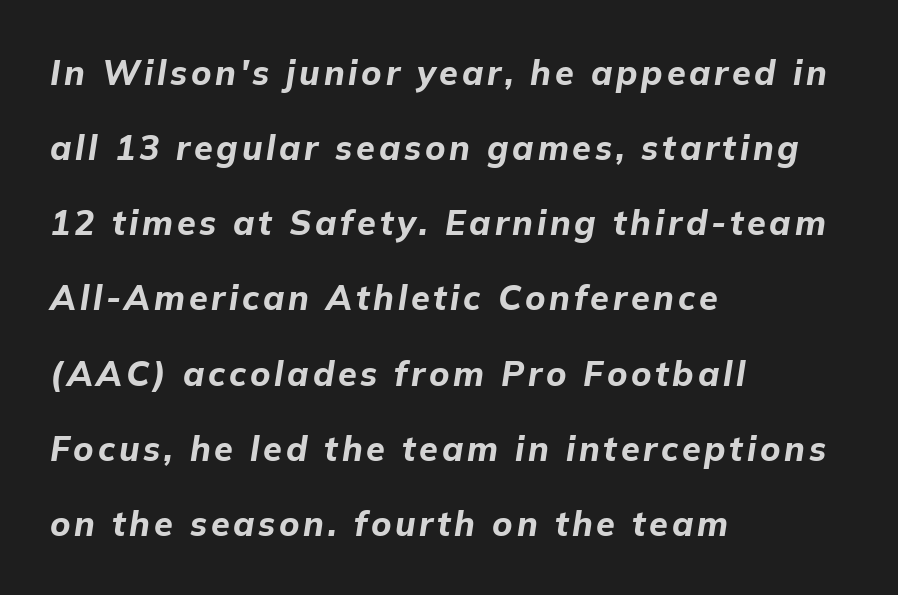
Q: Is the text bold? A: Yes.
Q: Is the text italic (slanted)? A: Yes, it leans right by about 9 degrees.
Q: Is the text underlined? A: No.
Q: How is the paragraph aligned? A: Left-aligned.
Q: Is the spacing between lines tight, normal or loose? A: Loose.
Q: Width (condensed, normal, or wide)? A: Normal.
Q: Stroke contrast? A: Low.
Q: x-height? A: Medium.
Q: Monospaced? A: No.
